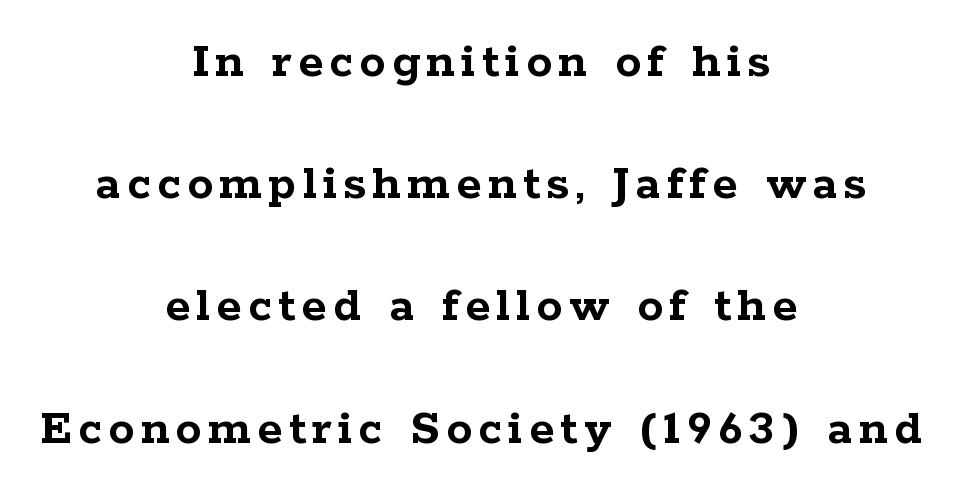
Q: Is the text bold? A: Yes.
Q: Is the text italic (slanted)? A: No, it is upright.
Q: Is the typeface a serif or a sans-serif typeface? A: Serif.
Q: Is the text underlined? A: No.
Q: How is the paragraph aligned? A: Centered.
Q: Is the spacing between lines tight, normal or loose? A: Loose.
Q: Width (condensed, normal, or wide)? A: Wide.
Q: Stroke contrast? A: Low.
Q: x-height? A: Medium.
Q: Monospaced? A: No.
